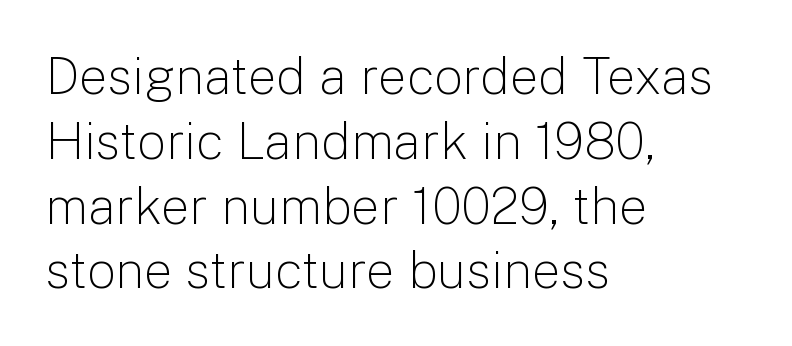
Bold? No — there's no thickening of the strokes. The lettering holds an erect, upright posture throughout. Is this a fixed-width face? No — the glyphs have proportional, varying widths. Baseline-to-baseline distance is the conventional proportion of letter height. The text block is weighted toward the left margin, trailing off unevenly rightward. Serifs: no, the terminals of the letterforms are clean.
